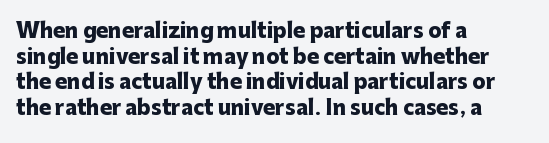
{"italic": "no", "bold": "yes", "underline": "no", "align": "left", "line_spacing": "normal", "line_spacing_ratio": 1.28, "letter_spacing": "normal", "letter_spacing_em": 0.0, "glyph_px": 20}
